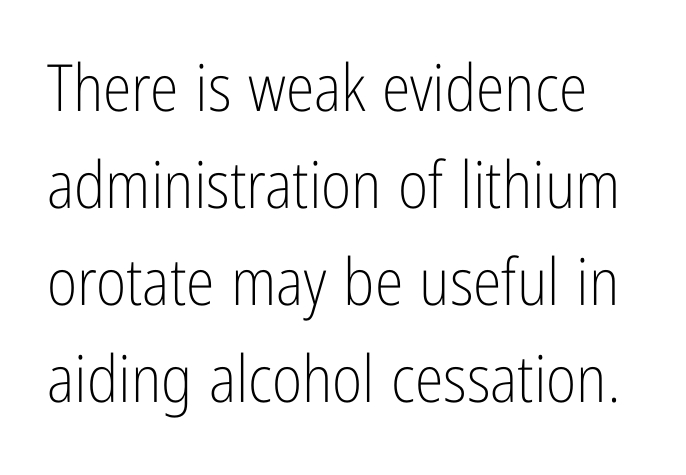
The image shows 65 px light, condensed sans-serif type, upright; set normal line spacing (1.49x), normal letter spacing, not underlined; low stroke contrast and a medium x-height.
